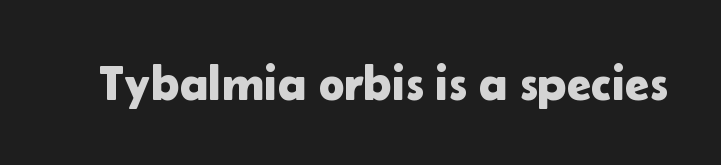
Glyph-to-glyph distance matches everyday printed text. A sans-serif font was chosen for this passage. Unmarked baselines from the first word to the last. The typography opts for an upright posture over an oblique one.
